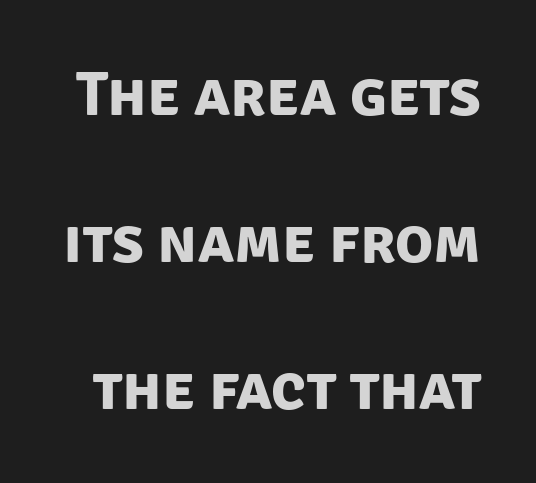
The image shows 63 px bold sans-serif type; set loose line spacing (2.33x), normal letter spacing, not underlined; low stroke contrast and a large x-height.
